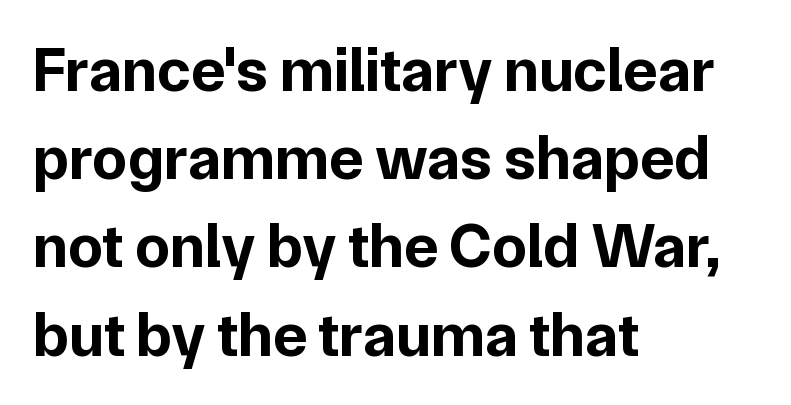
Ordinary non-slanted type is in use. Successive baselines arrive at the customary interval. This sample uses plain, unmodified letter spacing. Weight check: bold — yes, fully. This sample has the flowing, uneven cadence of proportional lettering.
